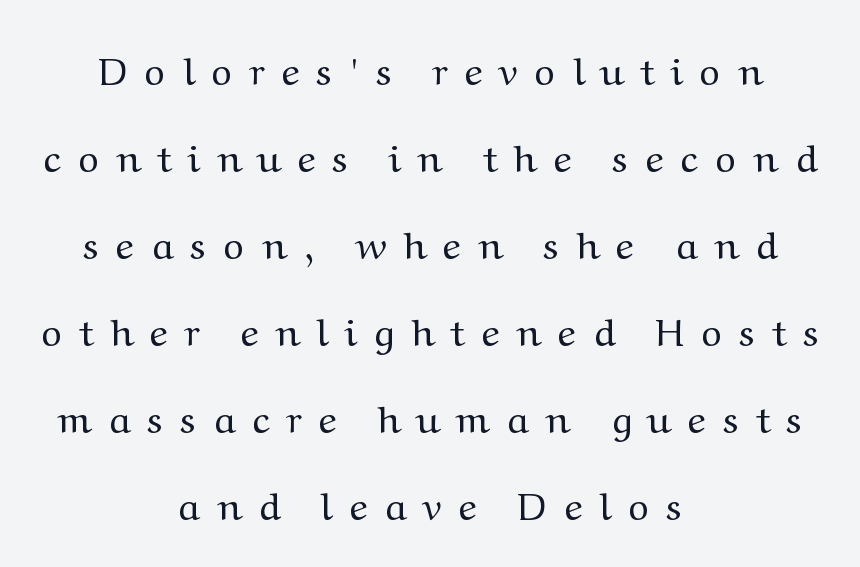
The image shows 39 px regular-weight serif type, upright; set centered, loose line spacing (2.23x), unusually wide letter spacing (+0.47 em), not underlined; medium stroke contrast and a medium x-height.
